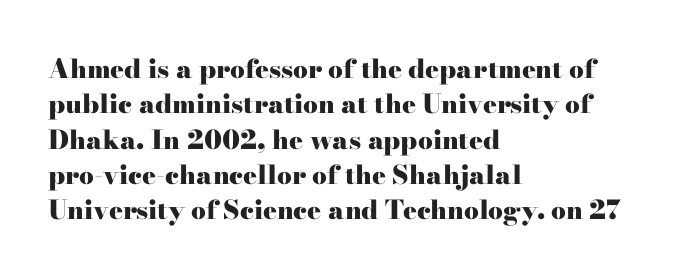
Normally led — the rows are evenly, conventionally spaced. A roman cut, with each character standing at attention. The gaps between neighbouring characters are ordinary and unremarkable. The words here are not underlined. Left-aligned paragraph, ragged on the right. The typesetting leans heavy: a genuine bold.
